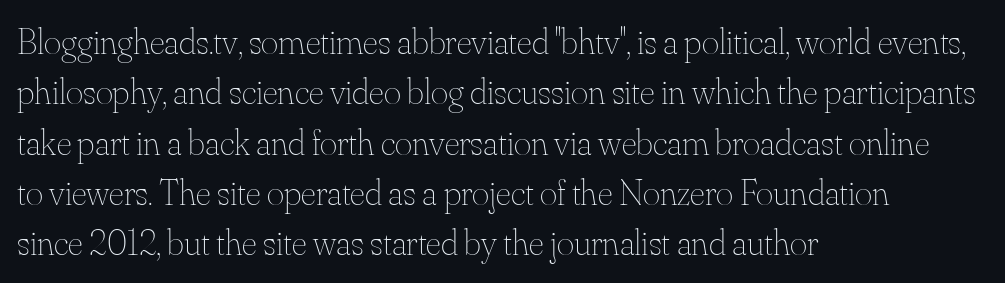
Q: Is the text bold? A: No.
Q: Is the text italic (slanted)? A: No, it is upright.
Q: Is the text underlined? A: No.
Q: How is the paragraph aligned? A: Left-aligned.
Q: Is the spacing between letters normal or unusually wide? A: Normal.
Q: Is the spacing between lines tight, normal or loose? A: Normal.
Q: Width (condensed, normal, or wide)? A: Normal.
Q: Stroke contrast? A: Medium.
Q: x-height? A: Small.
Q: Monospaced? A: No.
